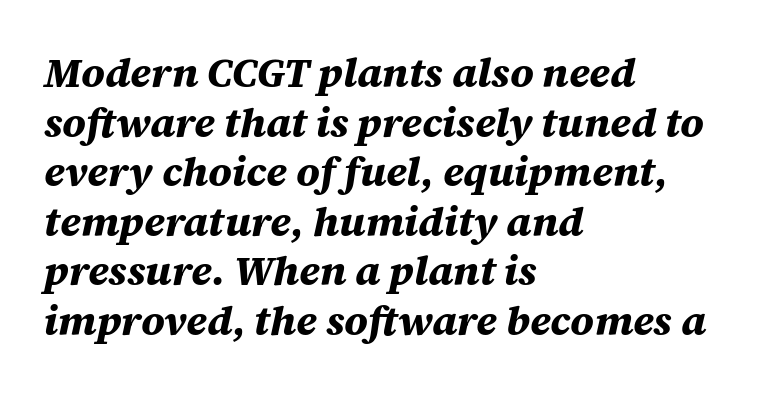
The image shows 41 px bold type, italic (leaning right); set left-aligned, line spacing 1.21x, normal letter spacing, not underlined; medium stroke contrast and a large x-height.
